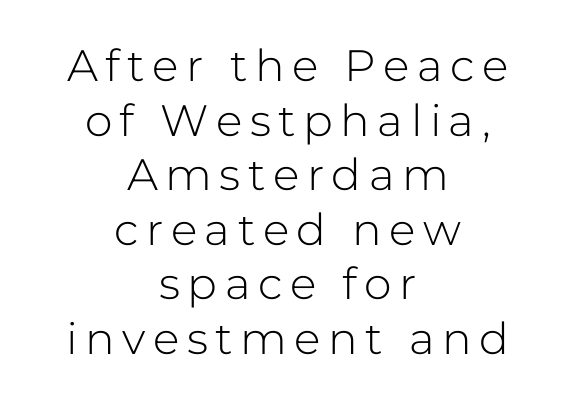
The image shows 44 px light sans-serif type, upright; set centered, line spacing 1.24x, not underlined; low stroke contrast and a medium x-height.
